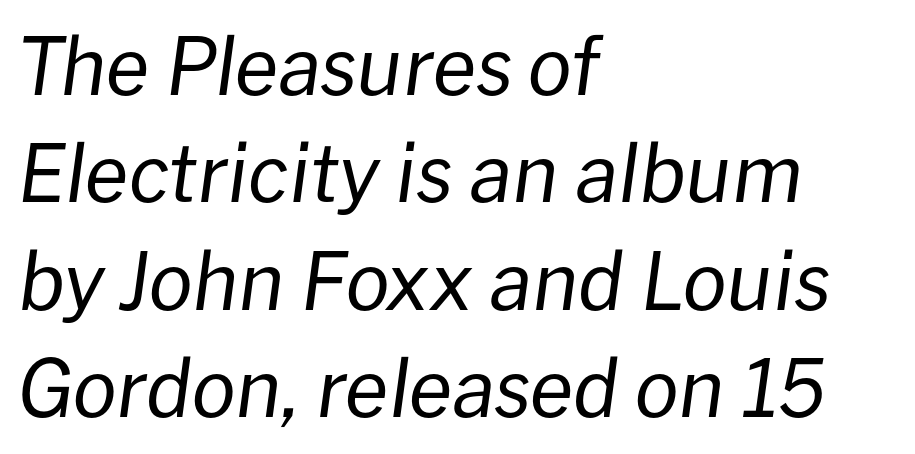
The image shows 79 px regular-weight type, italic (leaning right); set left-aligned, normal line spacing (1.36x), normal letter spacing, not underlined; low stroke contrast and a medium x-height.
